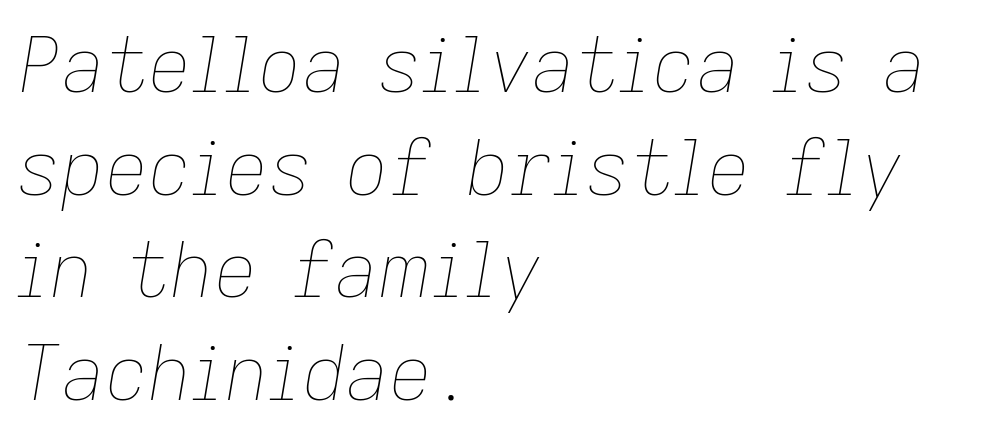
The image shows 76 px thin type, italic (leaning right); set left-aligned, normal line spacing (1.35x), normal letter spacing, not underlined; low stroke contrast and a medium x-height.
